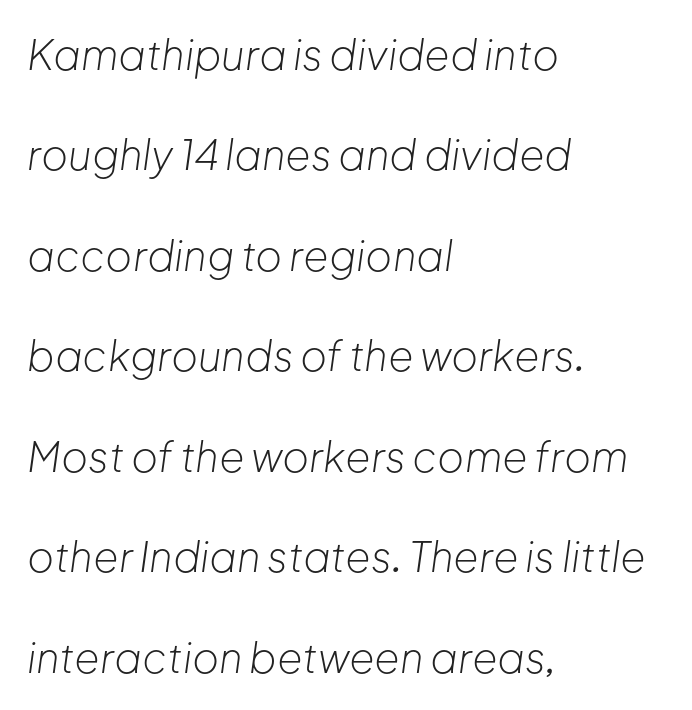
Q: Is the text bold? A: No.
Q: Is the text italic (slanted)? A: Yes, it leans right by about 8 degrees.
Q: Is the text underlined? A: No.
Q: How is the paragraph aligned? A: Left-aligned.
Q: Is the spacing between letters normal or unusually wide? A: Normal.
Q: Is the spacing between lines tight, normal or loose? A: Loose.
Q: Width (condensed, normal, or wide)? A: Normal.
Q: Stroke contrast? A: Low.
Q: x-height? A: Medium.
Q: Monospaced? A: No.
